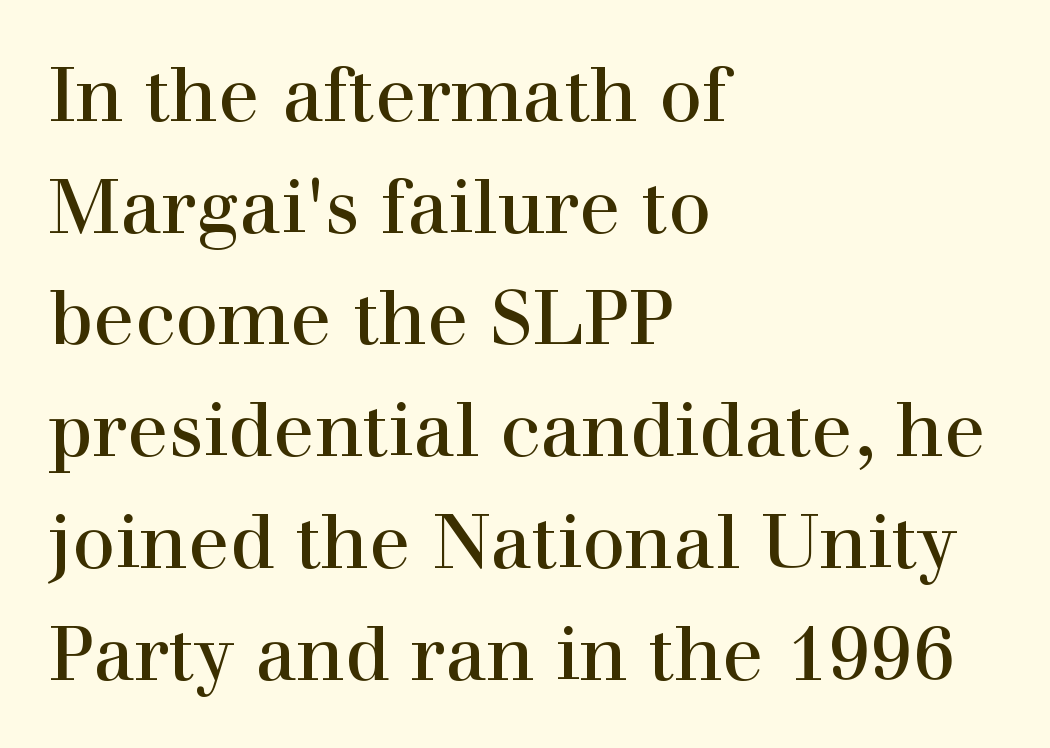
The image shows 76 px regular-weight serif type, upright; set left-aligned, normal line spacing (1.47x), normal letter spacing, not underlined; high stroke contrast and a medium x-height.
